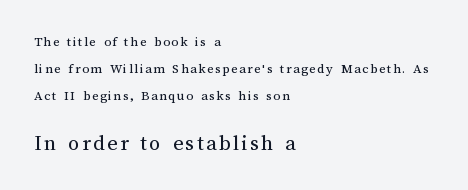
Q: Is the text bold? A: No.
Q: Is the text italic (slanted)? A: No, it is upright.
Q: Is the text underlined? A: No.
Q: How is the paragraph aligned? A: Left-aligned.
Q: Is the spacing between lines tight, normal or loose? A: Loose.
Q: Which block of text is set in a larger size, the first (top) or the second (bottom)? A: The second (bottom) one.
